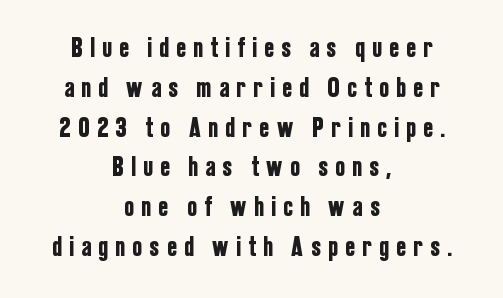
The image shows 28 px condensed sans-serif type, upright; set centered, normal line spacing (1.42x), unusually wide letter spacing (+0.28 em), not underlined; low stroke contrast and a medium x-height.
